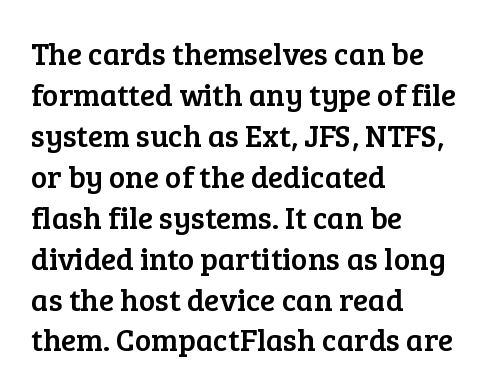
The image shows 31 px serif type, upright; set left-aligned, normal line spacing (1.32x), normal letter spacing, not underlined; low stroke contrast and a medium x-height.
